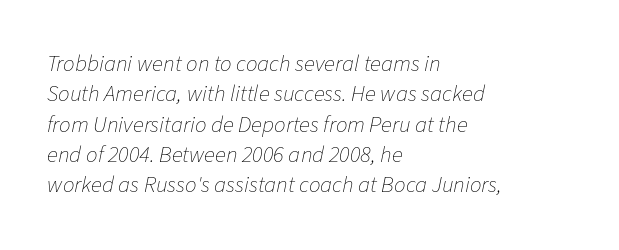
{"italic": "yes", "lean": "right", "slant_degrees": 11, "bold": "no", "underline": "no", "align": "left", "line_spacing": "normal", "line_spacing_ratio": 1.32, "letter_spacing": "normal", "letter_spacing_em": 0.0, "glyph_px": 23}
